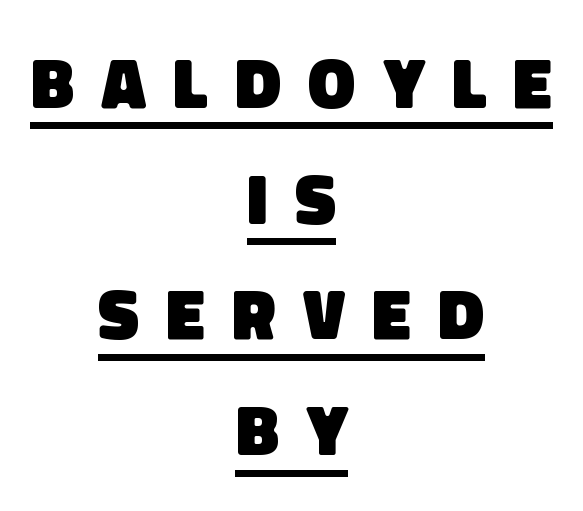
Q: Is the text bold? A: Yes.
Q: Is the typeface a serif or a sans-serif typeface? A: Sans-serif.
Q: Is the text underlined? A: Yes.
Q: How is the paragraph aligned? A: Centered.
Q: Is the spacing between letters normal or unusually wide? A: Unusually wide.
Q: Is the spacing between lines tight, normal or loose? A: Normal.
Q: Width (condensed, normal, or wide)? A: Normal.
Q: Stroke contrast? A: Low.
Q: x-height? A: Large.
Q: Monospaced? A: No.
